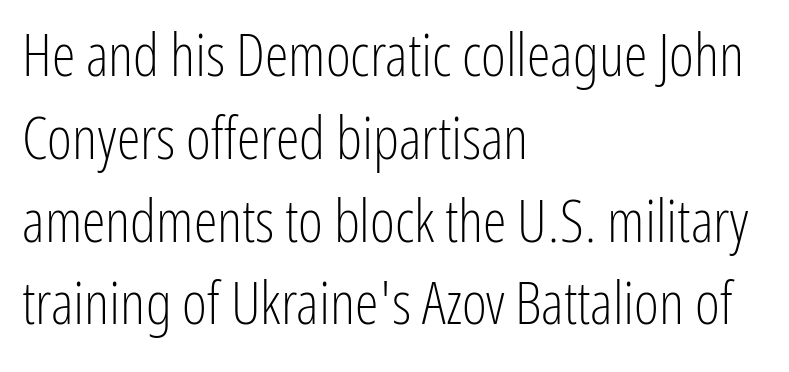
The image shows 60 px light, condensed sans-serif type, upright; set left-aligned, normal line spacing (1.38x), normal letter spacing, not underlined; low stroke contrast and a medium x-height.
